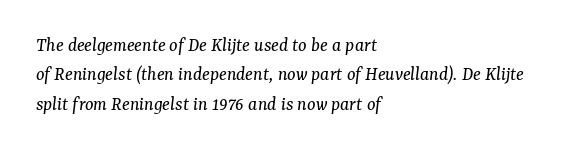
Q: Is the text bold? A: No.
Q: Is the text italic (slanted)? A: Yes, it leans right by about 7 degrees.
Q: Is the text underlined? A: No.
Q: How is the paragraph aligned? A: Left-aligned.
Q: Is the spacing between letters normal or unusually wide? A: Normal.
Q: Is the spacing between lines tight, normal or loose? A: Normal.
